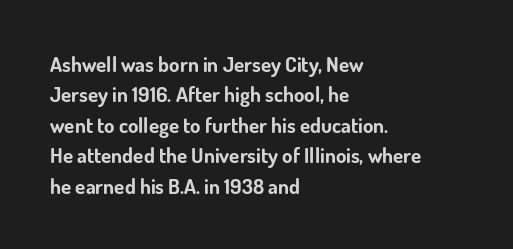
Notice how the stems are strictly vertical — no italics here. These words are printed bold, with thick strokes throughout. Leading: standard. You could call the tracking neutral — neither tight nor loose. The rendering anchors every line to the left-hand side. The words here are not underlined.
